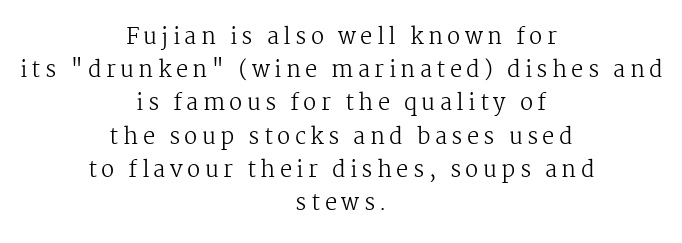
The image shows 22 px text type, upright; set centered, normal line spacing (1.51x), unusually wide letter spacing (+0.2 em), not underlined.
